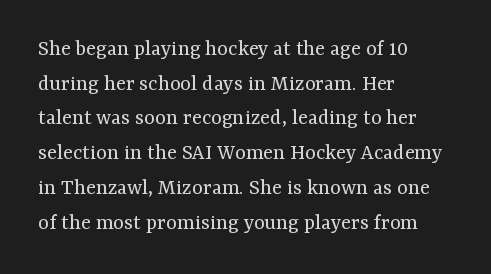
The image shows 23 px text type, upright; set left-aligned, normal line spacing (1.51x), normal letter spacing, not underlined.
